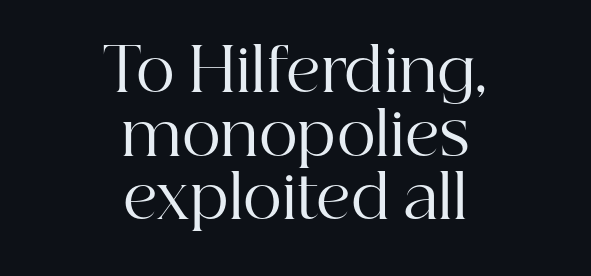
Check the space under the baseline: it is left empty. Note: serifs present on the glyphs. The axis of the letterforms is exactly vertical. On a weight scale, this lands at 450 or below. Think of a printed novel: that variable character pitch is what you see here. Is the block centered? Yes — each line is placed symmetrically about the middle.
